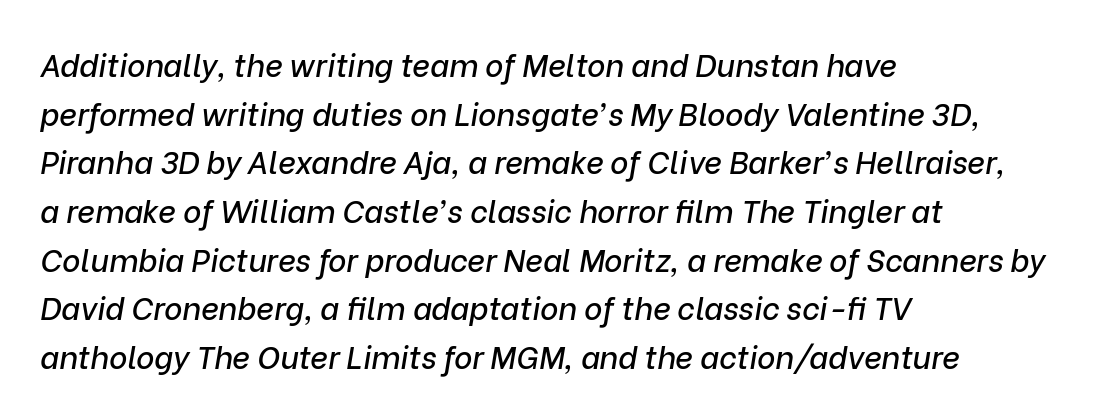
{"italic": "yes", "lean": "right", "slant_degrees": 9, "width": "normal", "stroke_contrast": "low", "x_height": "medium", "monospaced": "no", "underline": "no", "align": "left", "line_spacing": "normal", "line_spacing_ratio": 1.57, "letter_spacing": "normal", "letter_spacing_em": 0.0, "glyph_px": 31}
